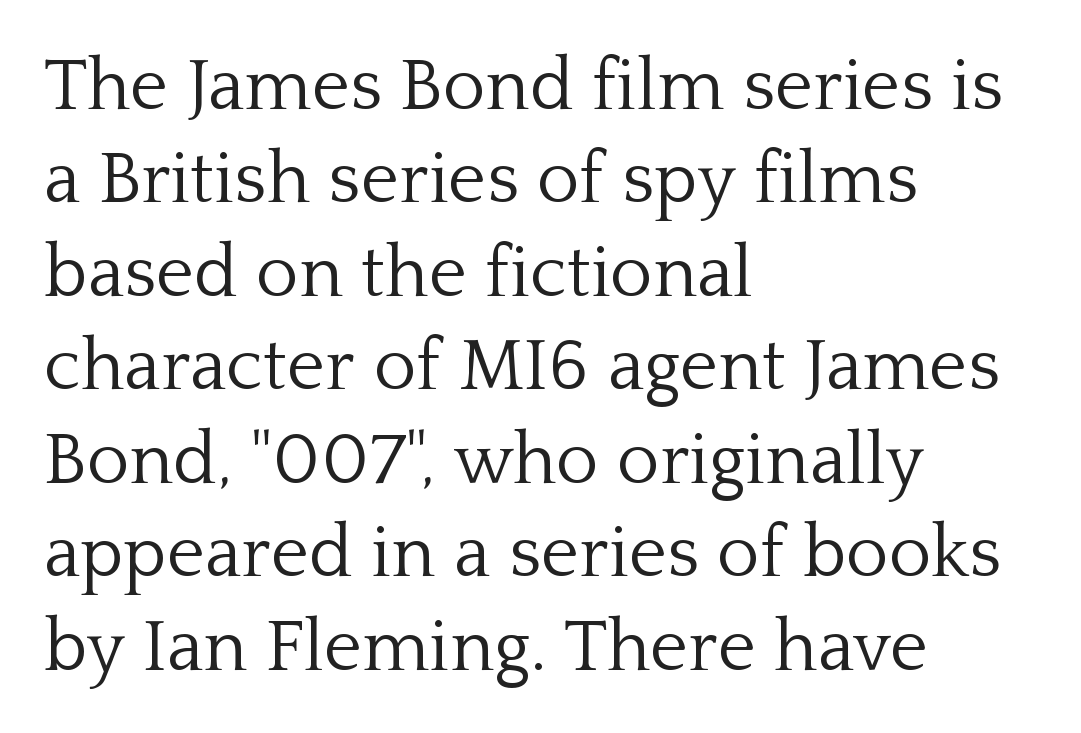
The image shows 73 px light serif type, upright; set left-aligned, normal line spacing (1.28x), normal letter spacing, not underlined; low stroke contrast and a medium x-height.
